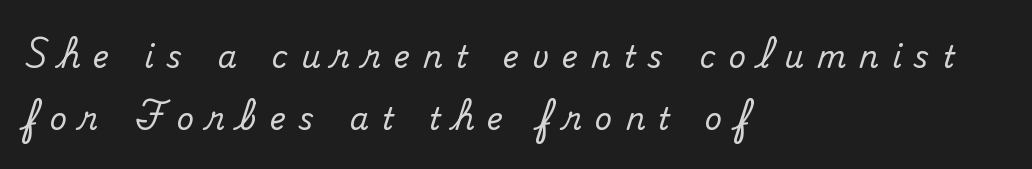
{"serif": "yes", "width": "normal", "stroke_contrast": "medium", "x_height": "small", "monospaced": "no", "underline": "no", "align": "left", "line_spacing": "loose", "line_spacing_ratio": 2.08, "letter_spacing": "wide", "letter_spacing_em": 0.44, "glyph_px": 30}
